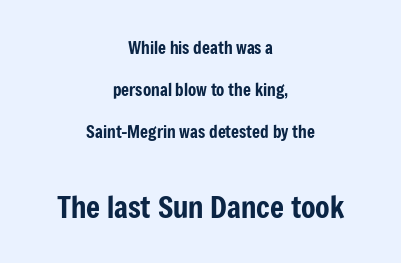
The typesetter chose a symmetrical, centered arrangement here. You could not count columns in this text — the font is proportionally spaced. Nothing sits at the stroke ends, so this counts as sans-serif. Style check: upright.
